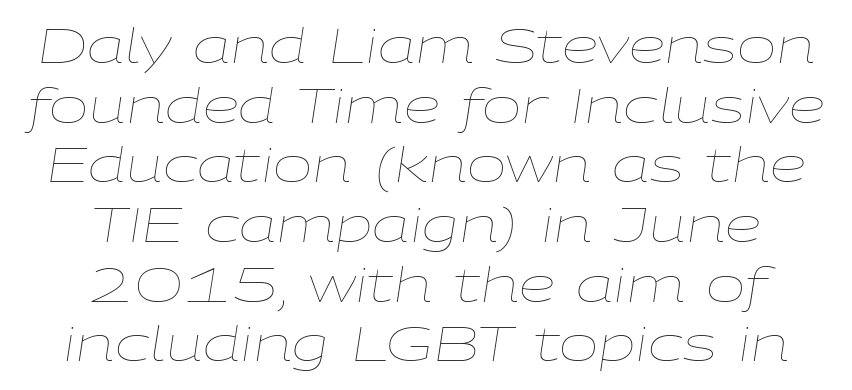
{"italic": "yes", "lean": "right", "slant_degrees": 9, "bold": "no", "weight": "thin", "width": "wide", "stroke_contrast": "low", "x_height": "medium", "monospaced": "no", "underline": "no", "align": "center", "line_spacing": "normal", "line_spacing_ratio": 1.27, "letter_spacing": "normal", "letter_spacing_em": 0.0, "glyph_px": 47}
